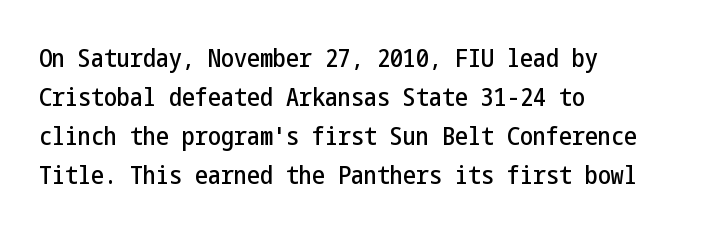
Q: Is the text italic (slanted)? A: No, it is upright.
Q: Is the text underlined? A: No.
Q: How is the paragraph aligned? A: Left-aligned.
Q: Is the spacing between letters normal or unusually wide? A: Normal.
Q: Is the spacing between lines tight, normal or loose? A: Normal.
